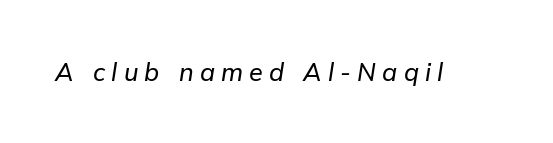
{"italic": "yes", "lean": "right", "slant_degrees": 9, "underline": "no", "letter_spacing": "wide", "letter_spacing_em": 0.25, "glyph_px": 25}
